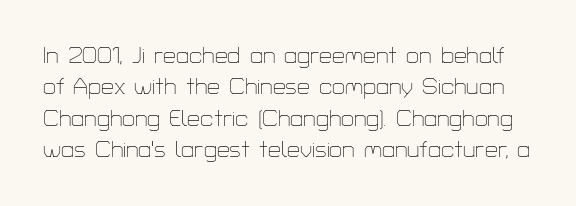
Italic? Not at all — the glyphs are vertical. Nobody touched the tracking dial on this one. Interline gaps are of average width in this sample. Counters stay open thanks to moderate or lighter strokes. The words here are not underlined.
